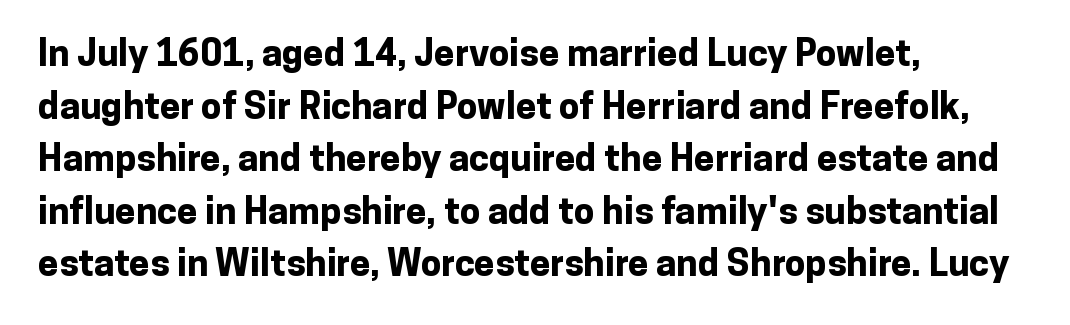
{"serif": "no", "italic": "no", "bold": "yes", "weight": "bold", "width": "normal", "stroke_contrast": "low", "x_height": "medium", "monospaced": "no", "underline": "no", "align": "left", "line_spacing": "normal", "line_spacing_ratio": 1.42, "letter_spacing": "normal", "letter_spacing_em": 0.0, "glyph_px": 37}
